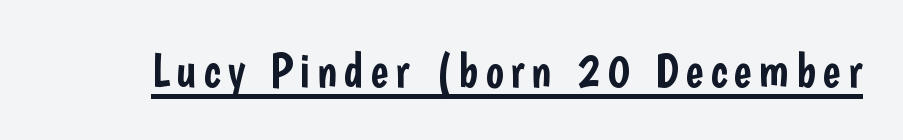
{"serif": "no", "italic": "no", "width": "condensed", "stroke_contrast": "low", "x_height": "medium", "monospaced": "no", "underline": "yes", "glyph_px": 48}
